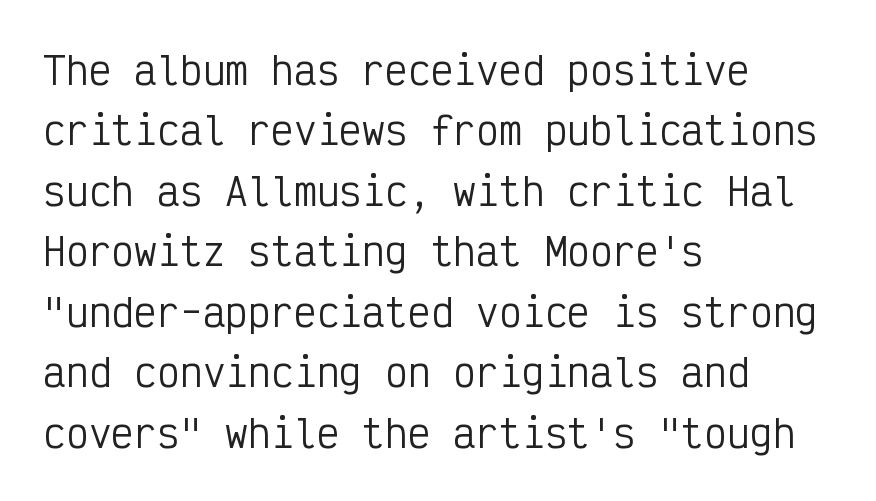
Q: Is the text bold? A: No.
Q: Is the text italic (slanted)? A: No, it is upright.
Q: Is the typeface a serif or a sans-serif typeface? A: Sans-serif.
Q: Is the text underlined? A: No.
Q: How is the paragraph aligned? A: Left-aligned.
Q: Is the spacing between letters normal or unusually wide? A: Normal.
Q: Is the spacing between lines tight, normal or loose? A: Normal.
Q: Width (condensed, normal, or wide)? A: Condensed.
Q: Stroke contrast? A: Low.
Q: x-height? A: Medium.
Q: Monospaced? A: Yes.
